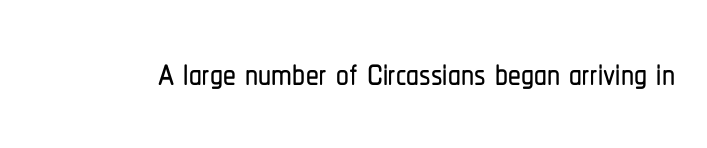
This rendering employs a face without finishing strokes, i.e., a sans-serif. Think of a printed novel: that variable character pitch is what you see here. The foot of each line stays bare and open. Look at the tracking — it's just the regular setting, nothing added. Nope, not italic — everything's standing straight.
